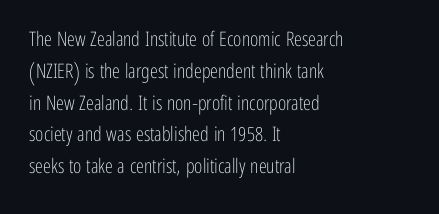
Q: Is the text bold? A: No.
Q: Is the text italic (slanted)? A: No, it is upright.
Q: Is the text underlined? A: No.
Q: How is the paragraph aligned? A: Left-aligned.
Q: Is the spacing between letters normal or unusually wide? A: Normal.
Q: Is the spacing between lines tight, normal or loose? A: Normal.
